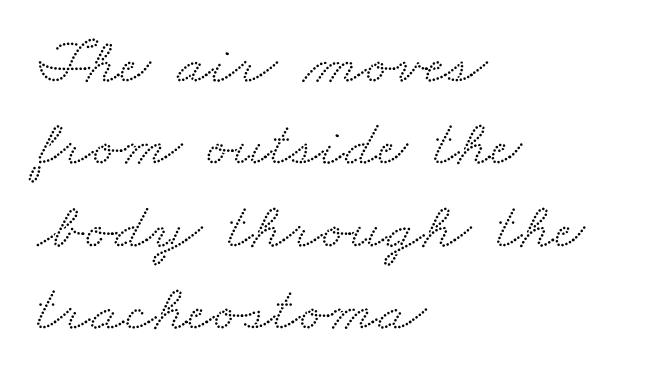
The image shows 66 px wide serif type; set left-aligned, normal line spacing (1.25x), normal letter spacing, not underlined; medium stroke contrast and a small x-height.
